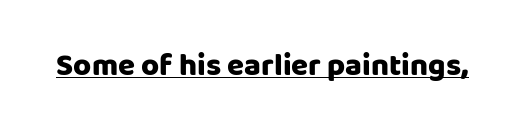
The image shows 31 px heavy sans-serif type, upright; set normal letter spacing, underlined; low stroke contrast and a large x-height.
